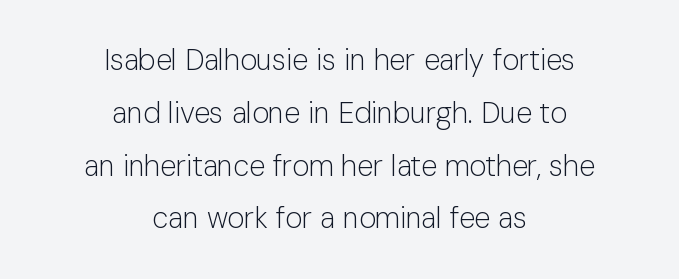
Q: Is the text bold? A: No.
Q: Is the text italic (slanted)? A: No, it is upright.
Q: Is the typeface a serif or a sans-serif typeface? A: Sans-serif.
Q: Is the text underlined? A: No.
Q: How is the paragraph aligned? A: Centered.
Q: Is the spacing between letters normal or unusually wide? A: Normal.
Q: Width (condensed, normal, or wide)? A: Normal.
Q: Stroke contrast? A: Low.
Q: x-height? A: Medium.
Q: Monospaced? A: No.
